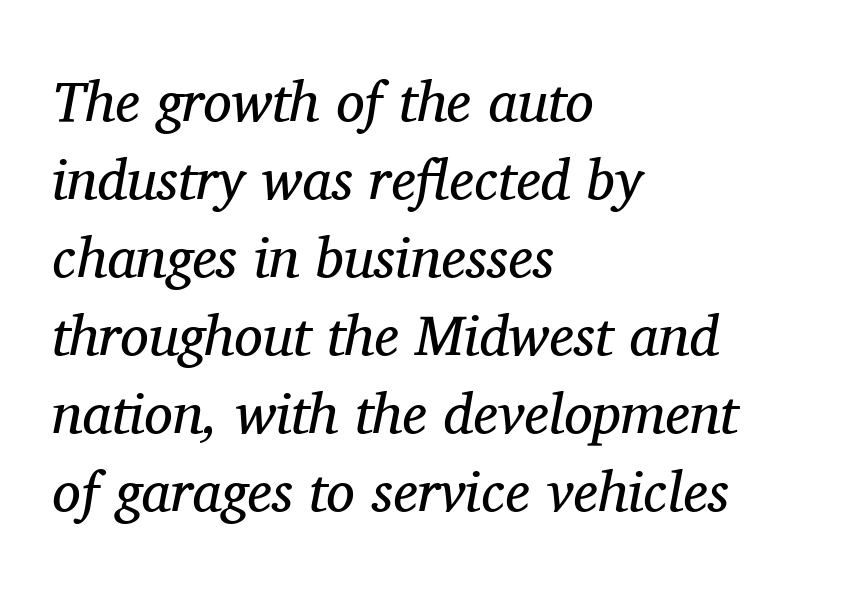
Q: Is the text bold? A: No.
Q: Is the text italic (slanted)? A: Yes, it leans right by about 11 degrees.
Q: Is the typeface a serif or a sans-serif typeface? A: Serif.
Q: Is the text underlined? A: No.
Q: How is the paragraph aligned? A: Left-aligned.
Q: Is the spacing between letters normal or unusually wide? A: Normal.
Q: Is the spacing between lines tight, normal or loose? A: Normal.
Q: Width (condensed, normal, or wide)? A: Normal.
Q: Stroke contrast? A: Medium.
Q: x-height? A: Medium.
Q: Monospaced? A: No.
